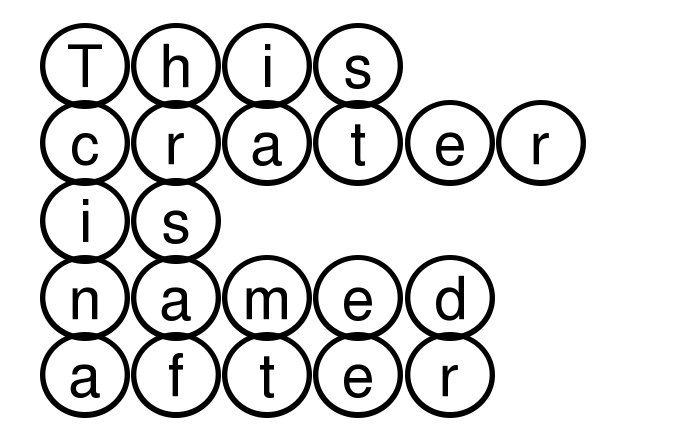
{"italic": "no", "width": "wide", "x_height": "large", "underline": "no", "align": "left", "line_spacing": "normal", "line_spacing_ratio": 1.31, "letter_spacing": "normal", "letter_spacing_em": 0.0, "glyph_px": 59}
